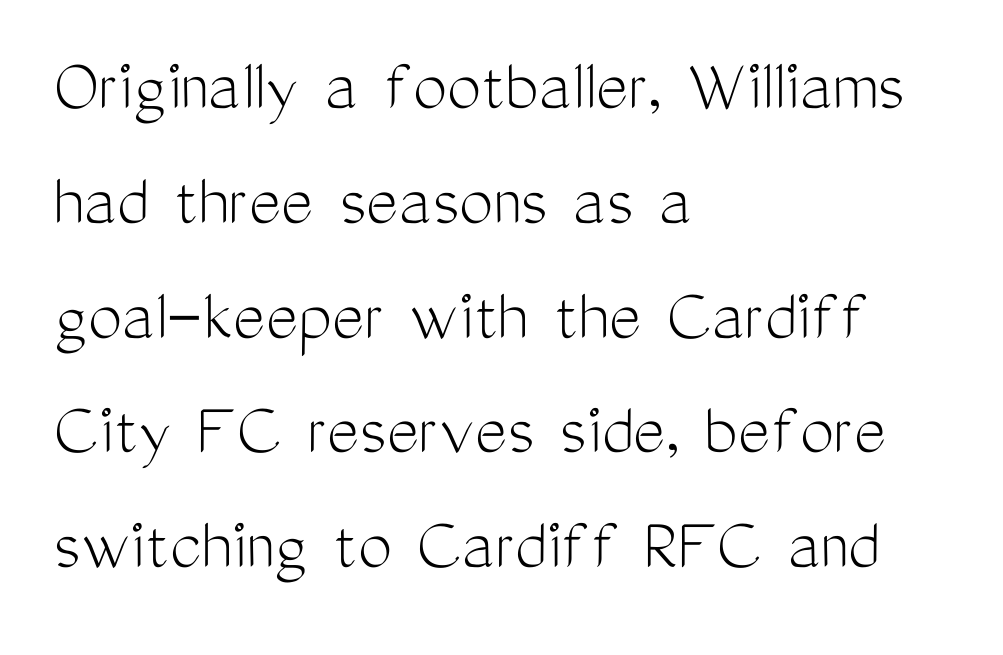
The image shows 76 px light, condensed sans-serif type, upright; set left-aligned, normal line spacing (1.51x), normal letter spacing, not underlined; medium stroke contrast and a medium x-height.
